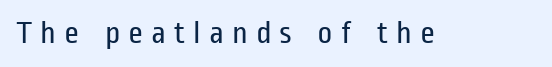
The image shows 32 px regular-weight, condensed sans-serif type, upright; set unusually wide letter spacing (+0.25 em), not underlined; low stroke contrast and a medium x-height.
